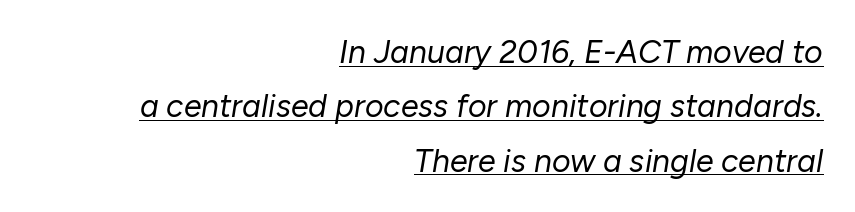
{"italic": "yes", "lean": "right", "slant_degrees": 10, "bold": "no", "weight": "regular", "width": "normal", "stroke_contrast": "low", "x_height": "medium", "monospaced": "no", "underline": "yes", "align": "right", "line_spacing": "normal", "line_spacing_ratio": 1.7, "letter_spacing": "normal", "letter_spacing_em": 0.0, "glyph_px": 32}
